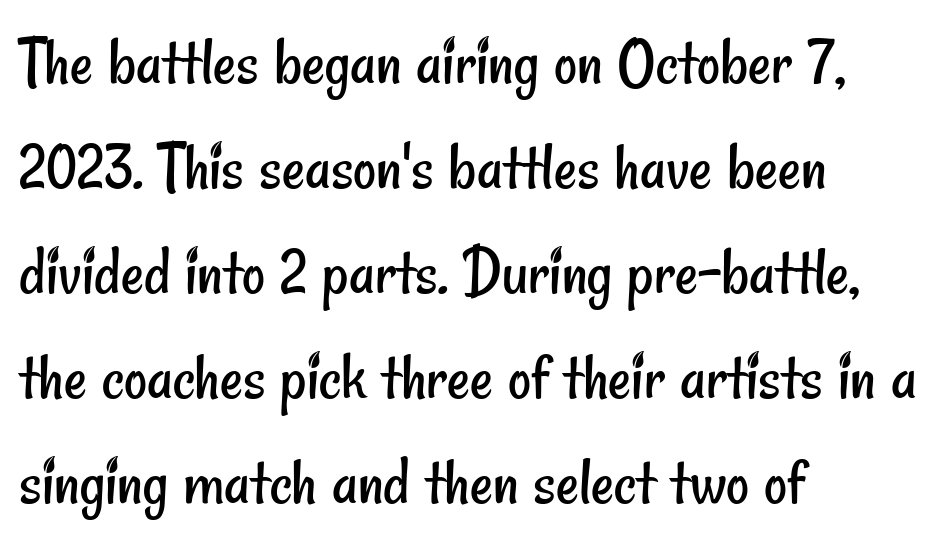
Q: Is the text bold? A: No.
Q: Is the typeface a serif or a sans-serif typeface? A: Sans-serif.
Q: Is the text underlined? A: No.
Q: How is the paragraph aligned? A: Left-aligned.
Q: Is the spacing between letters normal or unusually wide? A: Normal.
Q: Is the spacing between lines tight, normal or loose? A: Normal.
Q: Width (condensed, normal, or wide)? A: Condensed.
Q: Stroke contrast? A: Low.
Q: x-height? A: Small.
Q: Monospaced? A: No.
